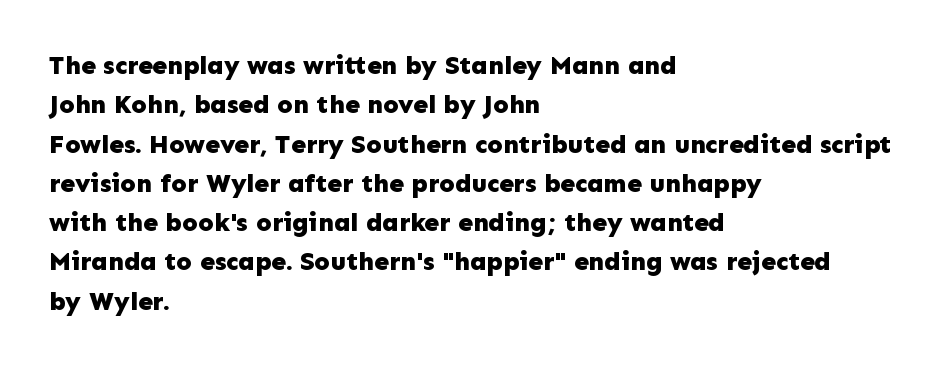
Typeset ragged right — the left edge is the straight one. The passage shown is not underscored anywhere. The lettering stays uniformly vertical, giving the passage a roman look. Short note: letters normally spaced.
